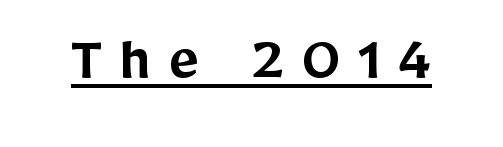
Q: Is the text bold? A: Semi-bold.
Q: Is the text italic (slanted)? A: No, it is upright.
Q: Is the typeface a serif or a sans-serif typeface? A: Sans-serif.
Q: Is the text underlined? A: Yes.
Q: Is the spacing between letters normal or unusually wide? A: Unusually wide.
Q: Width (condensed, normal, or wide)? A: Normal.
Q: Stroke contrast? A: Low.
Q: x-height? A: Medium.
Q: Monospaced? A: No.
